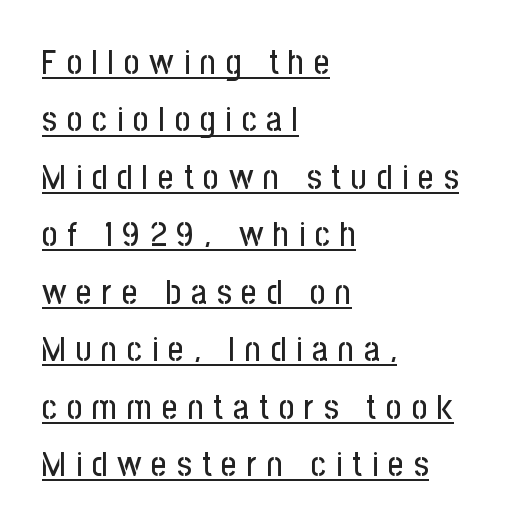
The image shows 34 px condensed sans-serif type, upright; set left-aligned, normal line spacing (1.69x), unusually wide letter spacing (+0.29 em), underlined; low stroke contrast and a medium x-height.
